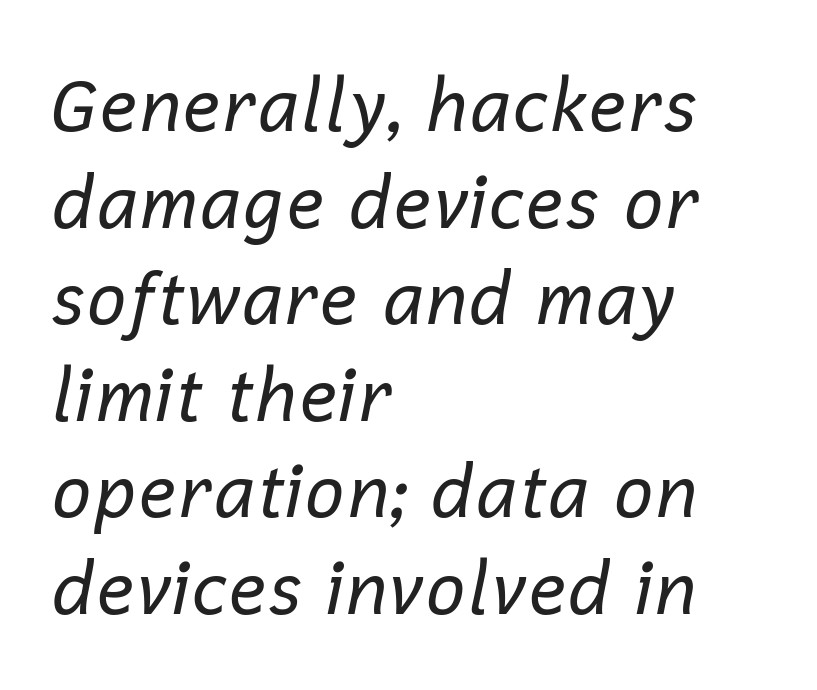
{"italic": "yes", "lean": "right", "slant_degrees": 12, "bold": "no", "weight": "regular", "width": "normal", "stroke_contrast": "low", "x_height": "medium", "monospaced": "no", "underline": "no", "align": "left", "line_spacing": "normal", "line_spacing_ratio": 1.36, "letter_spacing": "normal", "letter_spacing_em": 0.0, "glyph_px": 71}
